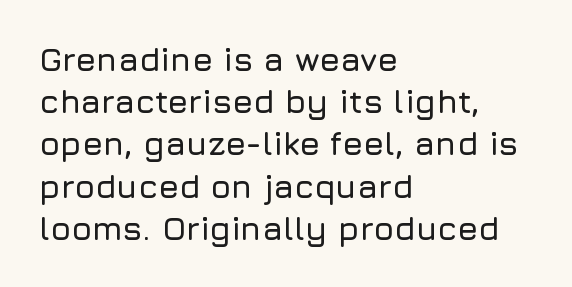
{"serif": "no", "italic": "no", "width": "normal", "stroke_contrast": "low", "x_height": "medium", "monospaced": "no", "underline": "no", "align": "left", "line_spacing": "normal", "line_spacing_ratio": 1.28, "letter_spacing": "normal", "letter_spacing_em": 0.0, "glyph_px": 33}
